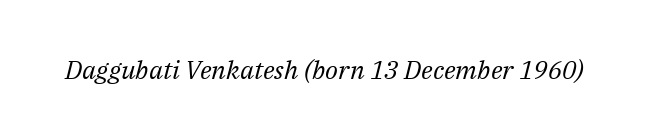
{"italic": "yes", "lean": "right", "slant_degrees": 14, "bold": "no", "underline": "no", "letter_spacing": "normal", "letter_spacing_em": 0.0, "glyph_px": 26}
